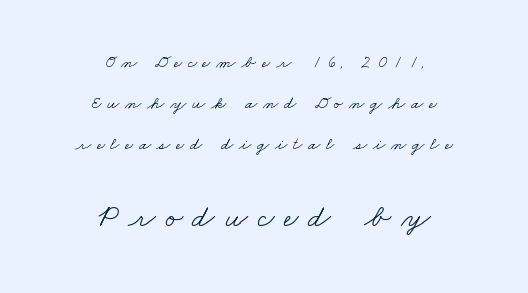
The image shows 32 px light, wide serif type; set centered, loose line spacing (2.29x), unusually wide letter spacing (+0.31 em), not underlined; the second (bottom) block is 1.78x larger; low stroke contrast and a small x-height.
